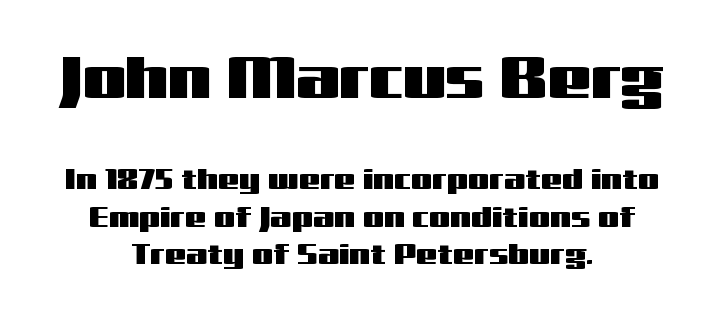
{"serif": "no", "italic": "no", "width": "wide", "stroke_contrast": "medium", "x_height": "medium", "monospaced": "no", "underline": "no", "align": "center", "line_spacing_ratio": 1.24, "letter_spacing": "normal", "letter_spacing_em": 0.0, "larger_block": "first", "size_ratio": 2.03, "glyph_px": 61}
